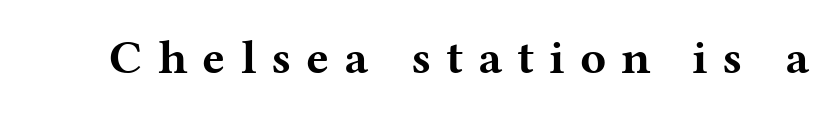
Loose tracking; the words dissolve into strings of separated letters. This rendering employs a face with finishing strokes, i.e., a serif. This is heavy type, rendered in bold. Decoration check: the copy has no underline. Here the designer chose a conventional face with non-uniform glyph widths. This is roman type, the default non-slanted kind.
